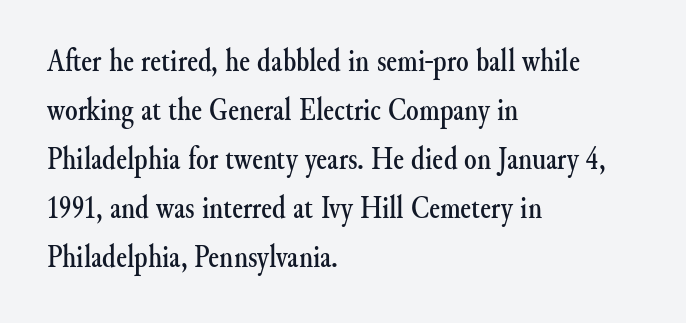
Q: Is the text italic (slanted)? A: No, it is upright.
Q: Is the typeface a serif or a sans-serif typeface? A: Serif.
Q: Is the text underlined? A: No.
Q: How is the paragraph aligned? A: Left-aligned.
Q: Is the spacing between letters normal or unusually wide? A: Normal.
Q: Is the spacing between lines tight, normal or loose? A: Normal.
Q: Width (condensed, normal, or wide)? A: Normal.
Q: Stroke contrast? A: Medium.
Q: x-height? A: Small.
Q: Monospaced? A: No.
